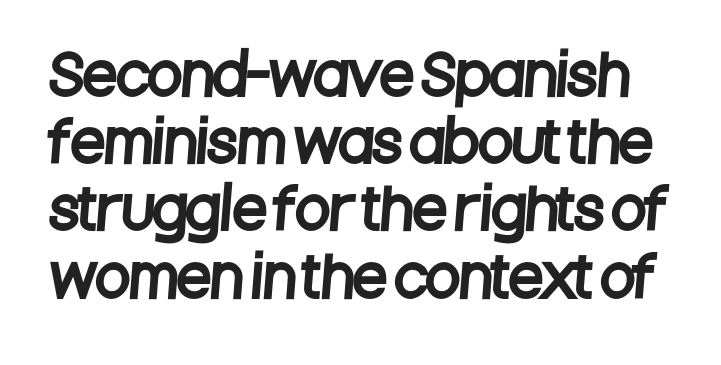
Q: Is the typeface a serif or a sans-serif typeface? A: Sans-serif.
Q: Is the text underlined? A: No.
Q: Is the spacing between letters normal or unusually wide? A: Normal.
Q: Width (condensed, normal, or wide)? A: Condensed.
Q: Stroke contrast? A: Low.
Q: x-height? A: Large.
Q: Monospaced? A: No.
